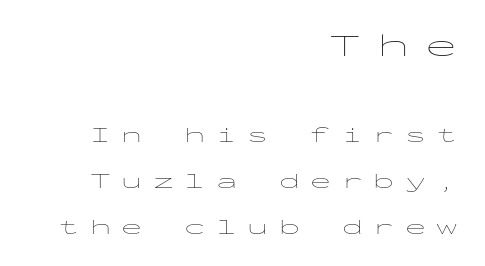
Q: Is the text bold? A: No.
Q: Is the text italic (slanted)? A: No, it is upright.
Q: Is the typeface a serif or a sans-serif typeface? A: Sans-serif.
Q: Is the text underlined? A: No.
Q: How is the paragraph aligned? A: Right-aligned.
Q: Is the spacing between letters normal or unusually wide? A: Unusually wide.
Q: Is the spacing between lines tight, normal or loose? A: Loose.
Q: Which block of text is set in a larger size, the first (top) or the second (bottom)? A: The first (top) one.
Q: Width (condensed, normal, or wide)? A: Wide.
Q: Stroke contrast? A: Low.
Q: x-height? A: Medium.
Q: Monospaced? A: Yes.
